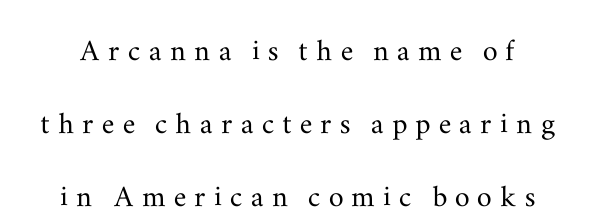
The image shows 37 px wide serif type, upright; set loose line spacing (1.97x), unusually wide letter spacing (+0.22 em), not underlined; medium stroke contrast and a small x-height.
